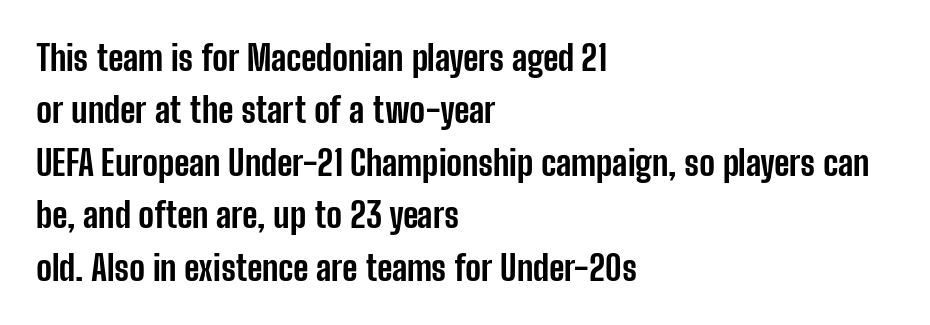
Line starts are locked; line ends wander. Its strokes are broad and dark, the hallmark of bold type. Typographically, this falls in the sans-serif category. You could not count columns in this text — the font is proportionally spaced. Check under the words: just untouched page.
